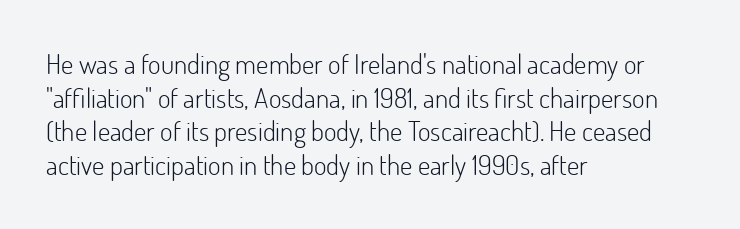
The image shows 27 px text type, upright; set left-aligned, normal line spacing (1.25x), normal letter spacing, not underlined.
